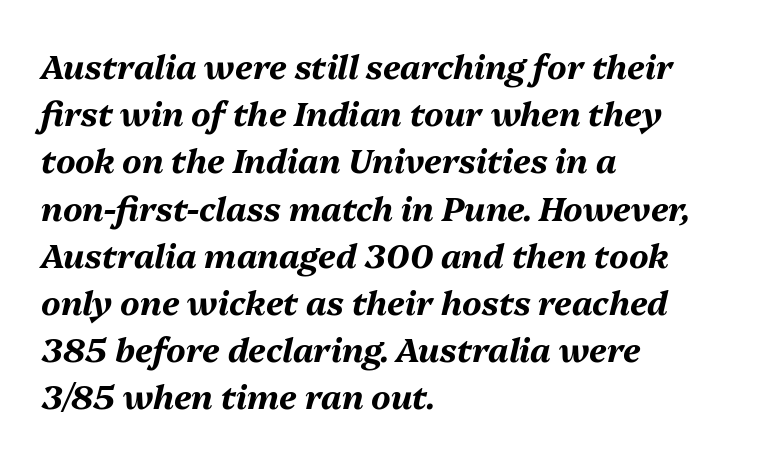
Q: Is the text bold? A: Yes.
Q: Is the text italic (slanted)? A: Yes, it leans right by about 13 degrees.
Q: Is the text underlined? A: No.
Q: How is the paragraph aligned? A: Left-aligned.
Q: Is the spacing between letters normal or unusually wide? A: Normal.
Q: Is the spacing between lines tight, normal or loose? A: Normal.
Q: Width (condensed, normal, or wide)? A: Normal.
Q: Stroke contrast? A: Medium.
Q: x-height? A: Medium.
Q: Monospaced? A: No.
